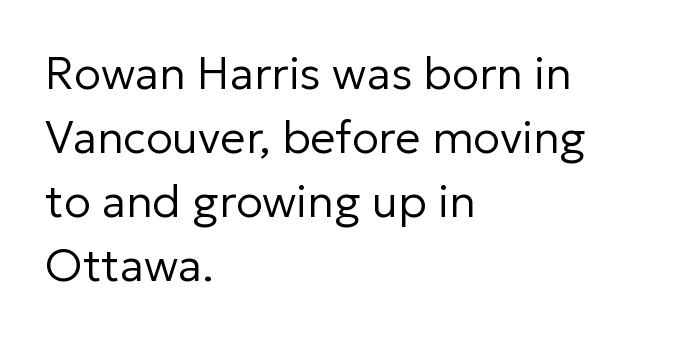
{"serif": "no", "italic": "no", "bold": "no", "weight": "regular", "width": "normal", "stroke_contrast": "low", "x_height": "medium", "monospaced": "no", "underline": "no", "align": "left", "line_spacing": "normal", "line_spacing_ratio": 1.42, "letter_spacing": "normal", "letter_spacing_em": 0.0, "glyph_px": 45}
